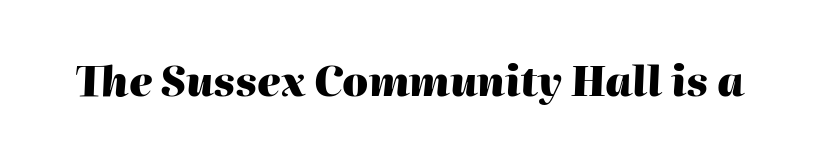
The image shows 41 px heavy type, italic (leaning right); set normal letter spacing, not underlined; high stroke contrast and a medium x-height.
